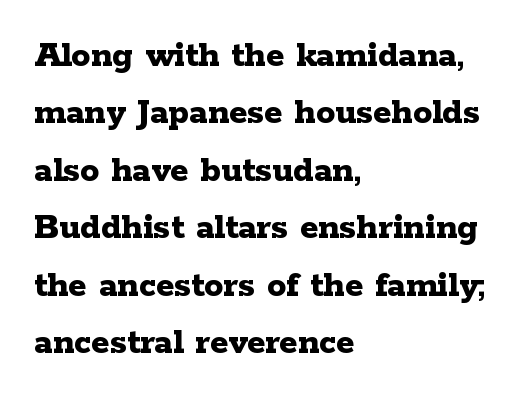
Q: Is the text bold? A: Yes.
Q: Is the text italic (slanted)? A: No, it is upright.
Q: Is the typeface a serif or a sans-serif typeface? A: Serif.
Q: Is the text underlined? A: No.
Q: How is the paragraph aligned? A: Left-aligned.
Q: Is the spacing between letters normal or unusually wide? A: Normal.
Q: Is the spacing between lines tight, normal or loose? A: Normal.
Q: Width (condensed, normal, or wide)? A: Wide.
Q: Stroke contrast? A: Low.
Q: x-height? A: Medium.
Q: Monospaced? A: No.
